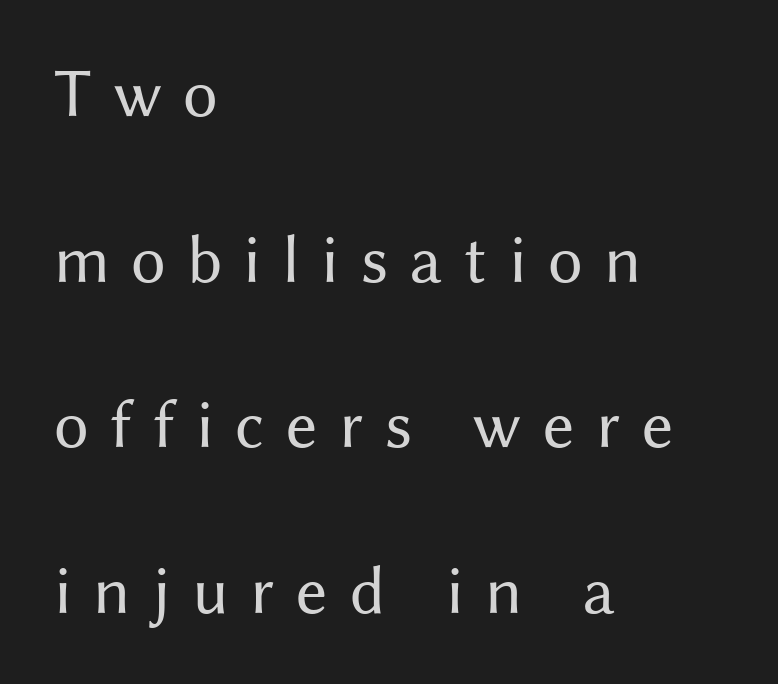
Classification — sans serif. Quick note: underline off. The block of text is sparse from top to bottom, with ample space between rows. The letters stand straight up with perfectly vertical stems. Left-aligned paragraph, ragged on the right. The strokes are not fattened; the text isn't bold.
